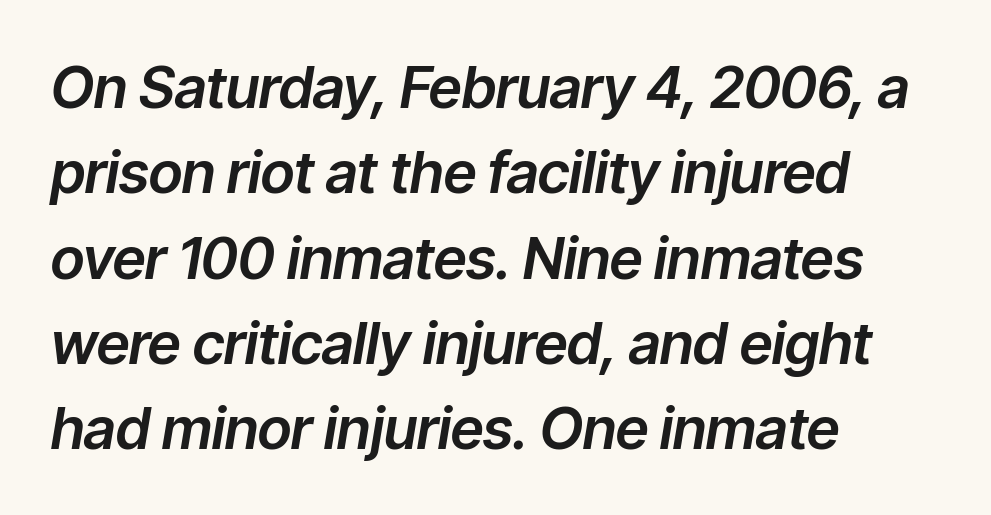
{"italic": "yes", "lean": "right", "slant_degrees": 9, "width": "normal", "stroke_contrast": "low", "x_height": "medium", "monospaced": "no", "underline": "no", "align": "left", "line_spacing": "normal", "line_spacing_ratio": 1.47, "letter_spacing": "normal", "letter_spacing_em": 0.0, "glyph_px": 58}
